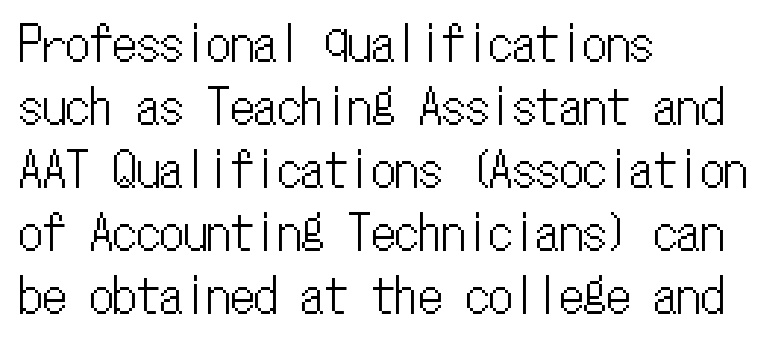
{"italic": "no", "width": "condensed", "stroke_contrast": "low", "x_height": "medium", "monospaced": "yes", "underline": "no", "align": "left", "line_spacing": "normal", "line_spacing_ratio": 1.34, "letter_spacing": "normal", "letter_spacing_em": 0.0, "glyph_px": 47}
